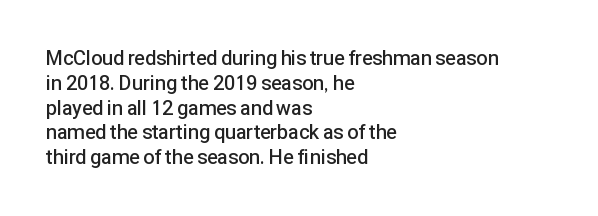
Where is the straight margin? On the left. These words are printed semibold, heavier than regular yet not bold. Designer's note — italics off, roman on. The space beneath each line is pristine and unruled. Words appear dense and cohesive because spacing is normal.
